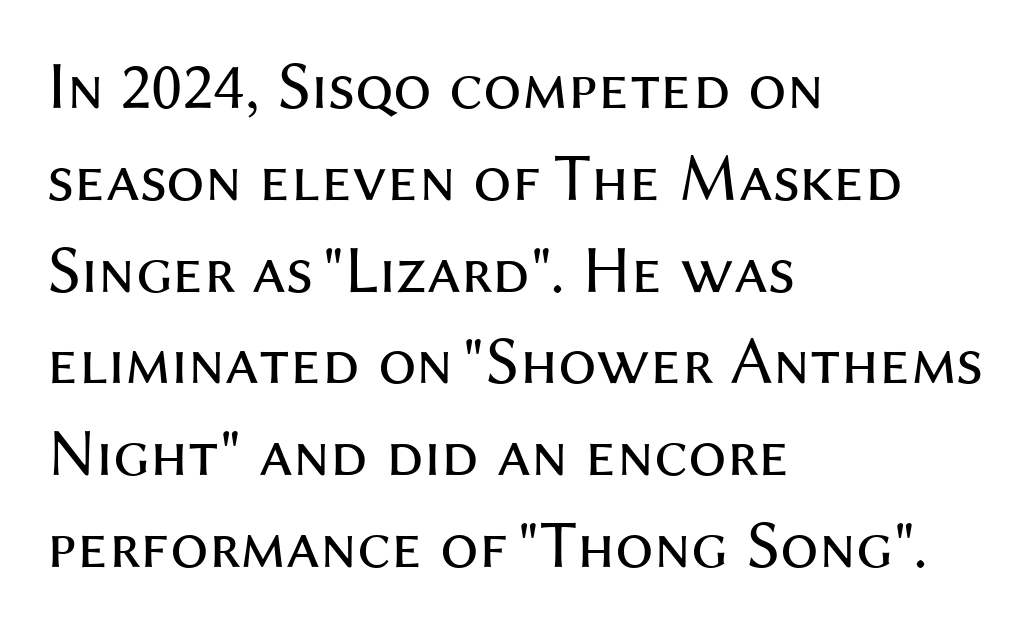
The image shows 68 px regular-weight sans-serif type, upright; set left-aligned, normal line spacing (1.35x), normal letter spacing, not underlined; medium stroke contrast and a medium x-height.
